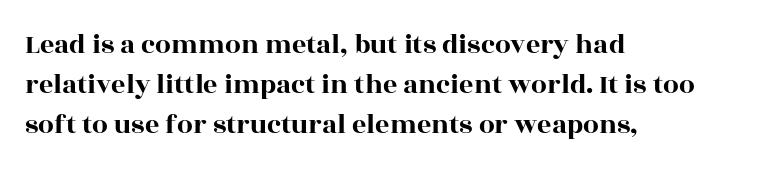
Notice how descenders clear the ascenders below comfortably — that's standard leading. Here the designer chose a conventional face with non-uniform glyph widths. The gaps between neighbouring characters are ordinary and unremarkable. The paragraph shown leans on its left margin.
